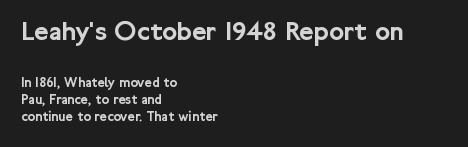
Q: Is the text italic (slanted)? A: No, it is upright.
Q: Is the typeface a serif or a sans-serif typeface? A: Sans-serif.
Q: Is the text underlined? A: No.
Q: How is the paragraph aligned? A: Left-aligned.
Q: Is the spacing between letters normal or unusually wide? A: Normal.
Q: Which block of text is set in a larger size, the first (top) or the second (bottom)? A: The first (top) one.
Q: Width (condensed, normal, or wide)? A: Normal.
Q: Stroke contrast? A: Low.
Q: x-height? A: Medium.
Q: Monospaced? A: No.
